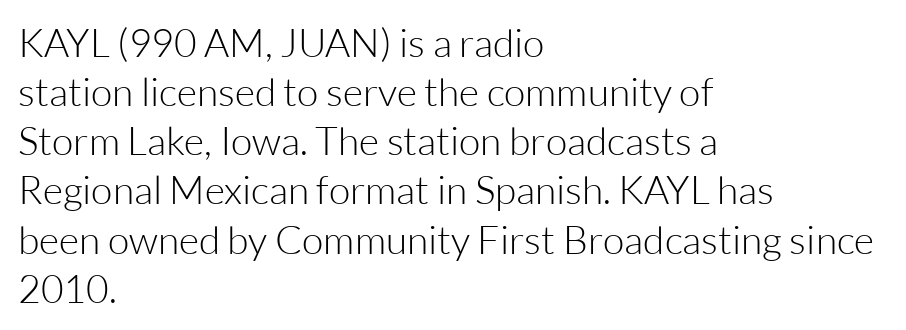
{"serif": "no", "italic": "no", "bold": "no", "weight": "light", "width": "normal", "stroke_contrast": "low", "x_height": "medium", "monospaced": "no", "underline": "no", "align": "left", "line_spacing": "normal", "line_spacing_ratio": 1.26, "letter_spacing": "normal", "letter_spacing_em": 0.0, "glyph_px": 39}
